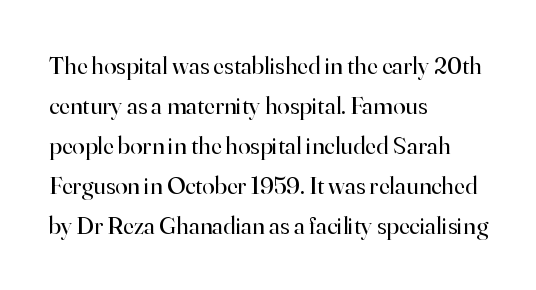
Q: Is the text bold? A: No.
Q: Is the text italic (slanted)? A: No, it is upright.
Q: Is the text underlined? A: No.
Q: How is the paragraph aligned? A: Left-aligned.
Q: Is the spacing between letters normal or unusually wide? A: Normal.
Q: Is the spacing between lines tight, normal or loose? A: Normal.
